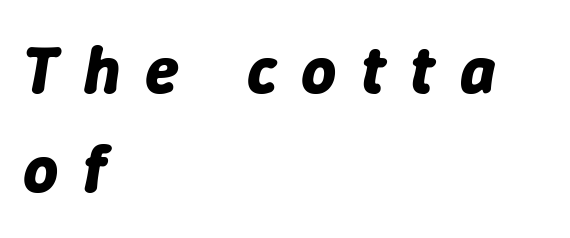
The image shows 68 px bold type, italic (leaning right); set left-aligned, normal line spacing (1.46x), unusually wide letter spacing (+0.37 em), not underlined; low stroke contrast and a medium x-height.
